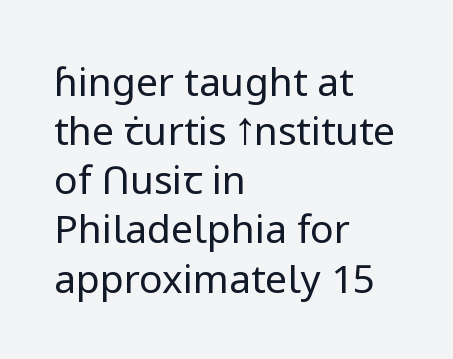
Each letter keeps its own natural width here, so spacing adapts to shape. The gaps between neighbouring characters are ordinary and unremarkable. The letters stand straight up with perfectly vertical stems. The rendering uses a moderate line-height, typical for paragraphs.
